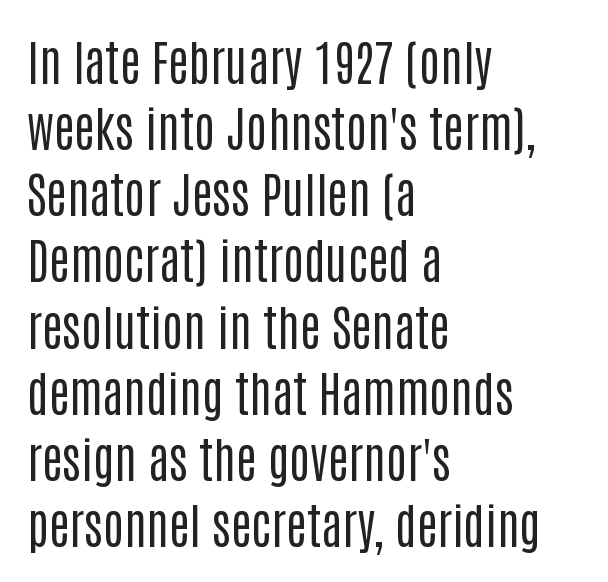
The image shows 49 px regular-weight, condensed sans-serif type, upright; set left-aligned, normal line spacing (1.35x), normal letter spacing, not underlined; low stroke contrast and a large x-height.
